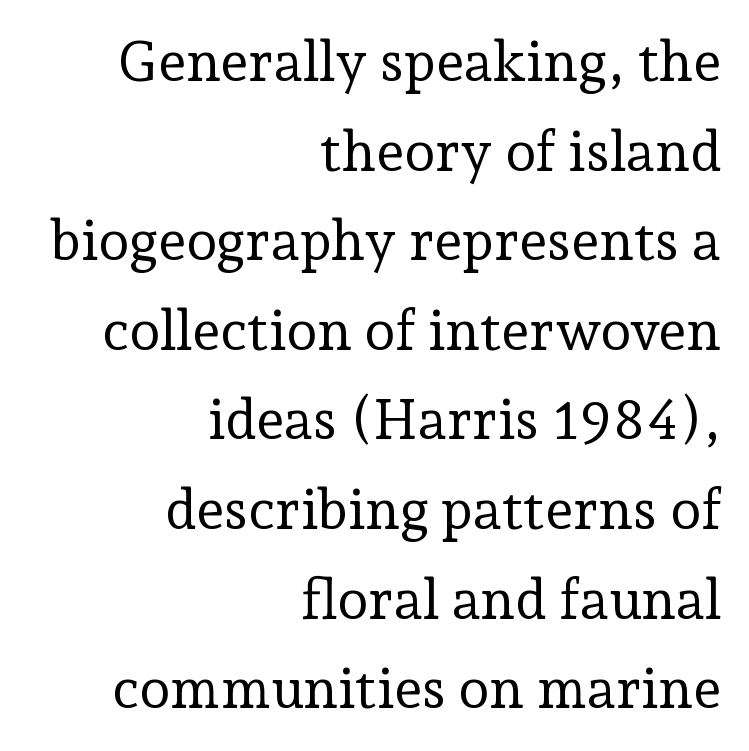
{"serif": "yes", "italic": "no", "bold": "no", "weight": "regular", "width": "normal", "stroke_contrast": "low", "x_height": "medium", "monospaced": "no", "underline": "no", "align": "right", "line_spacing": "normal", "line_spacing_ratio": 1.6, "letter_spacing": "normal", "letter_spacing_em": 0.0, "glyph_px": 56}
